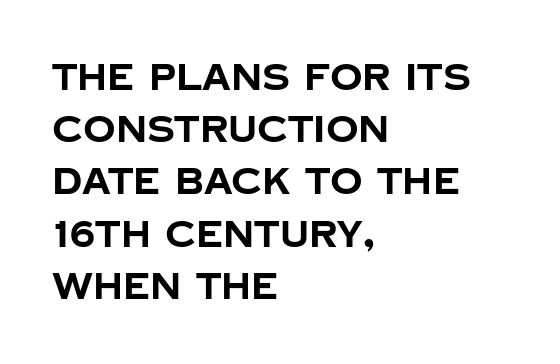
The image shows 36 px bold sans-serif type, upright; set left-aligned, normal line spacing (1.45x), normal letter spacing, not underlined; low stroke contrast and a large x-height.
